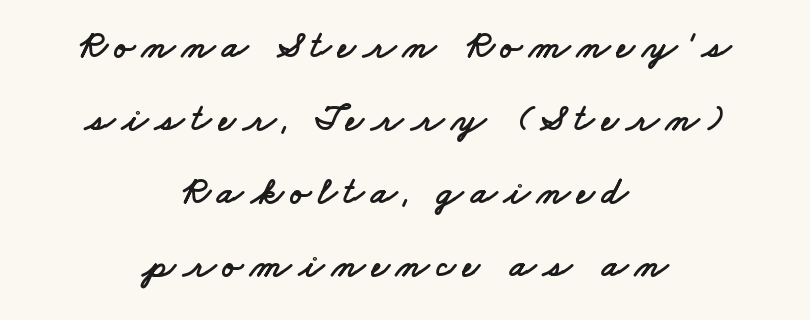
Q: Is the typeface a serif or a sans-serif typeface? A: Sans-serif.
Q: Is the text underlined? A: No.
Q: How is the paragraph aligned? A: Centered.
Q: Is the spacing between lines tight, normal or loose? A: Loose.
Q: Width (condensed, normal, or wide)? A: Wide.
Q: Stroke contrast? A: Low.
Q: x-height? A: Small.
Q: Monospaced? A: No.
